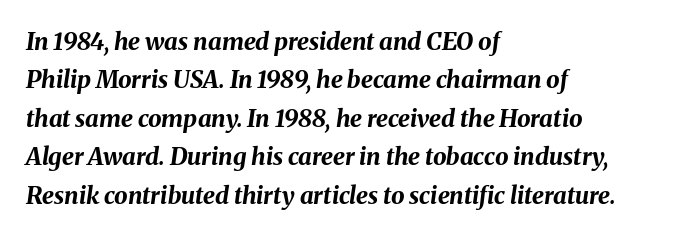
The image shows 24 px bold type, italic (leaning right); set left-aligned, normal line spacing (1.6x), normal letter spacing, not underlined.
